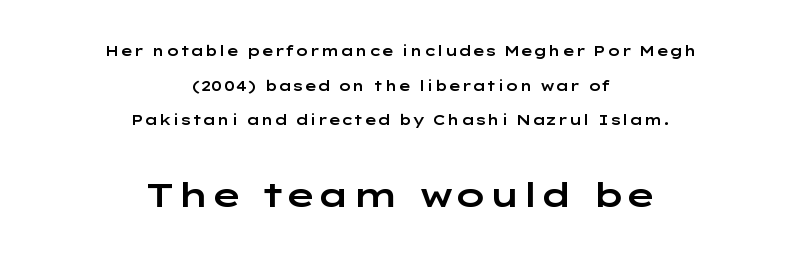
{"serif": "no", "italic": "no", "width": "wide", "stroke_contrast": "low", "x_height": "medium", "monospaced": "no", "underline": "no", "align": "center", "line_spacing": "loose", "line_spacing_ratio": 2.48, "letter_spacing": "normal", "letter_spacing_em": 0.0, "larger_block": "second", "size_ratio": 2.43, "glyph_px": 34}
